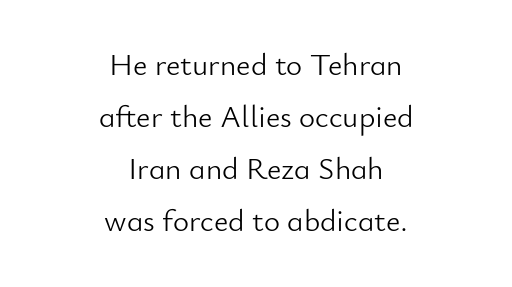
The image shows 31 px light sans-serif type, upright; set centered, normal line spacing (1.68x), normal letter spacing, not underlined; low stroke contrast and a small x-height.
